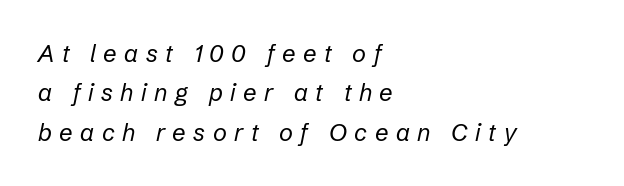
The image shows 24 px text type, italic (leaning right); set left-aligned, normal line spacing (1.64x), unusually wide letter spacing (+0.31 em), not underlined.
